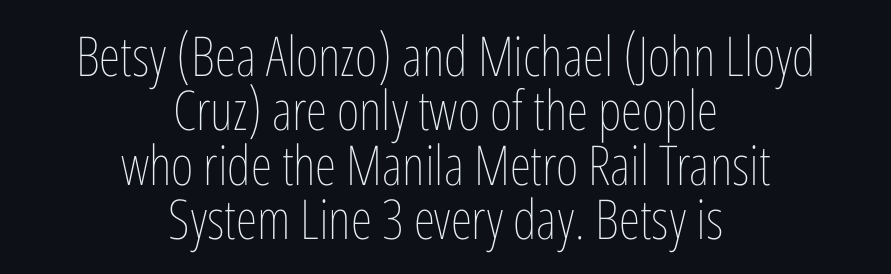
Vertical stems look standard width or narrower in stroke. Short and long lines alike share a common midpoint. The foot of each line stays bare and open. This sample uses an upright cut, with every glyph sitting square on the baseline. Here the designer chose a conventional face with non-uniform glyph widths.
